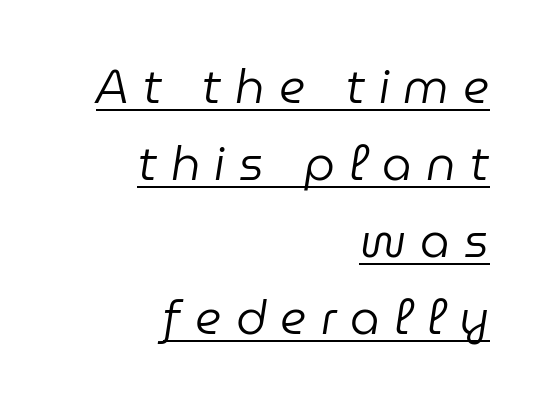
The image shows 47 px regular-weight type, italic (leaning right); set right-aligned, normal line spacing (1.64x), unusually wide letter spacing (+0.3 em), underlined; low stroke contrast and a medium x-height.
